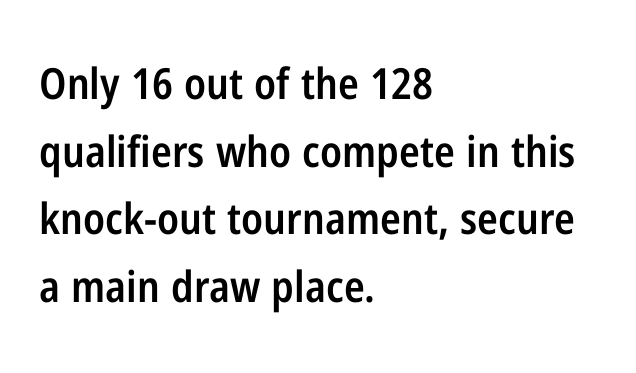
Q: Is the text bold? A: Semi-bold.
Q: Is the text italic (slanted)? A: No, it is upright.
Q: Is the typeface a serif or a sans-serif typeface? A: Sans-serif.
Q: Is the text underlined? A: No.
Q: How is the paragraph aligned? A: Left-aligned.
Q: Is the spacing between letters normal or unusually wide? A: Normal.
Q: Is the spacing between lines tight, normal or loose? A: Normal.
Q: Width (condensed, normal, or wide)? A: Condensed.
Q: Stroke contrast? A: Low.
Q: x-height? A: Medium.
Q: Monospaced? A: No.
